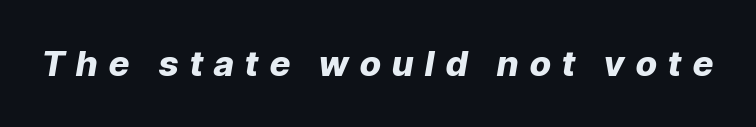
Q: Is the text bold? A: Yes.
Q: Is the text italic (slanted)? A: Yes, it leans right by about 9 degrees.
Q: Is the text underlined? A: No.
Q: Is the spacing between letters normal or unusually wide? A: Unusually wide.
Q: Width (condensed, normal, or wide)? A: Normal.
Q: Stroke contrast? A: Low.
Q: x-height? A: Medium.
Q: Monospaced? A: No.
